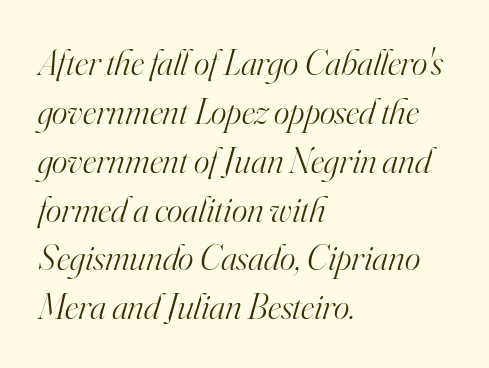
Would a proofreader flag this as italicized? Yes. This sample is left-justified, so line endings fall wherever the words run out. Caption: face not bold, strokes unweighted. Character widths vary here, with narrow letters taking less room than wide ones. Does extra space separate the letters? No, they use regular spacing. A typesetter would call this leading conventional body-copy spacing.
